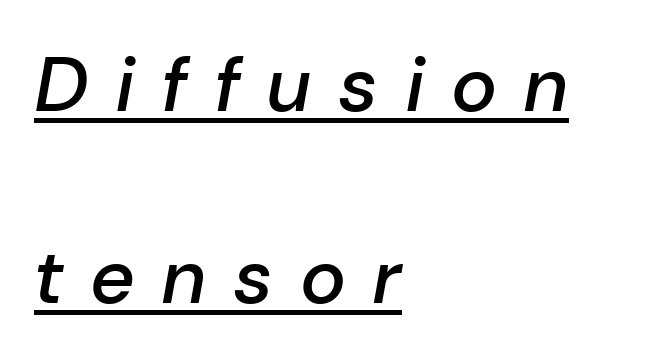
{"italic": "yes", "lean": "right", "slant_degrees": 10, "bold": "semi", "weight": "semibold", "width": "normal", "stroke_contrast": "low", "x_height": "medium", "monospaced": "no", "underline": "yes", "align": "left", "line_spacing": "loose", "line_spacing_ratio": 2.49, "letter_spacing": "wide", "letter_spacing_em": 0.34, "glyph_px": 77}
